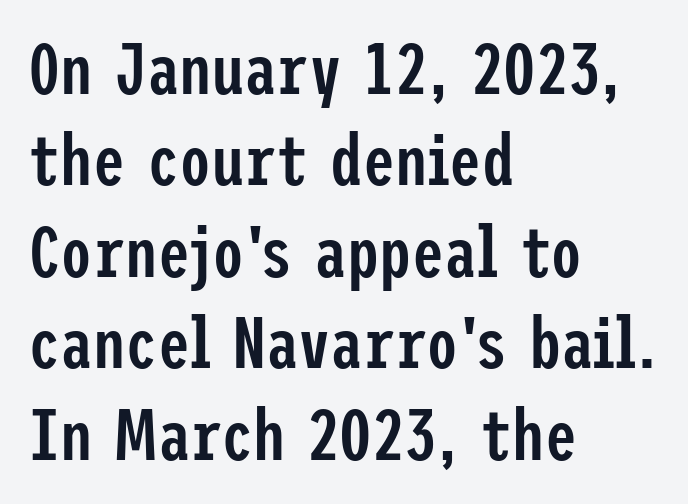
{"serif": "no", "italic": "no", "bold": "semi", "weight": "semibold", "width": "condensed", "stroke_contrast": "low", "x_height": "medium", "underline": "no", "align": "left", "line_spacing": "normal", "line_spacing_ratio": 1.27, "letter_spacing": "normal", "letter_spacing_em": 0.0, "glyph_px": 72}
